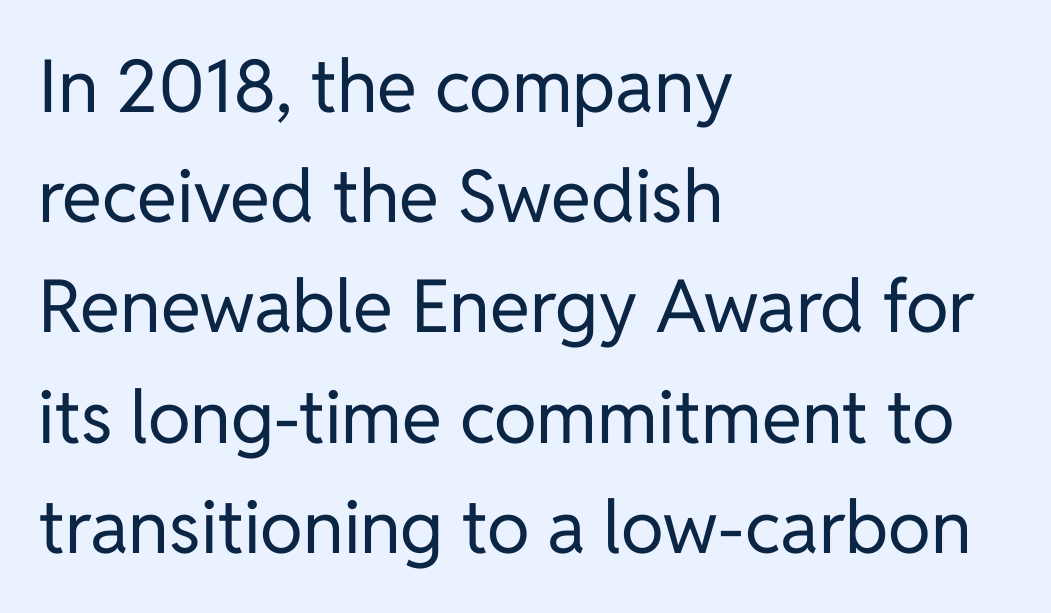
Q: Is the text bold? A: No.
Q: Is the text italic (slanted)? A: No, it is upright.
Q: Is the typeface a serif or a sans-serif typeface? A: Sans-serif.
Q: Is the text underlined? A: No.
Q: How is the paragraph aligned? A: Left-aligned.
Q: Is the spacing between letters normal or unusually wide? A: Normal.
Q: Is the spacing between lines tight, normal or loose? A: Normal.
Q: Width (condensed, normal, or wide)? A: Normal.
Q: Stroke contrast? A: Low.
Q: x-height? A: Medium.
Q: Monospaced? A: No.
